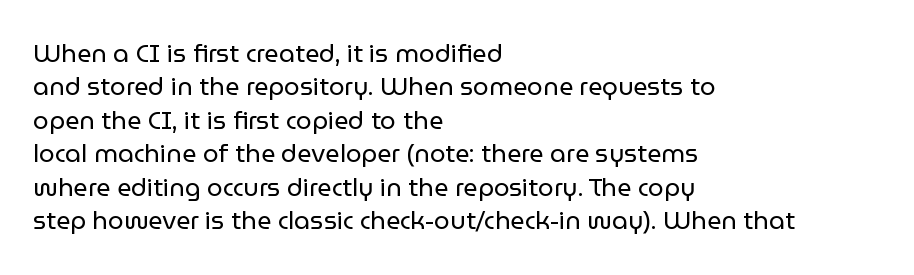
Notice how the stems are strictly vertical — no italics here. Clear beneath every line of the passage. Compared with typical paragraphs, the rows here are spaced about the same. The letters look calm and open, with moderate or lighter stems. Spacing between characters is what you'd get straight out of the box.
